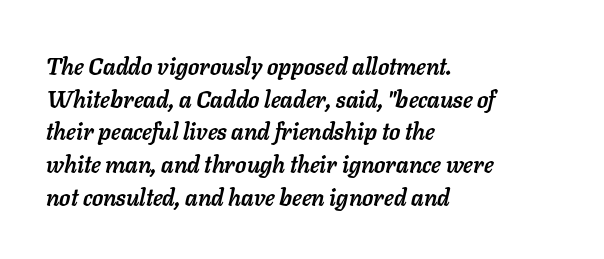
Q: Is the text bold? A: Yes.
Q: Is the text italic (slanted)? A: Yes, it leans right by about 11 degrees.
Q: Is the text underlined? A: No.
Q: How is the paragraph aligned? A: Left-aligned.
Q: Is the spacing between letters normal or unusually wide? A: Normal.
Q: Is the spacing between lines tight, normal or loose? A: Normal.
